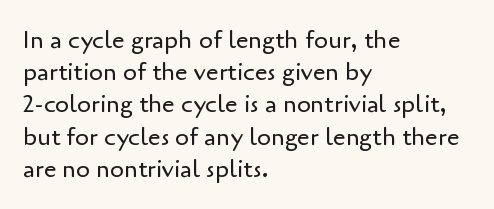
Q: Is the text bold? A: No.
Q: Is the text italic (slanted)? A: No, it is upright.
Q: Is the text underlined? A: No.
Q: How is the paragraph aligned? A: Left-aligned.
Q: Is the spacing between letters normal or unusually wide? A: Normal.
Q: Is the spacing between lines tight, normal or loose? A: Normal.
